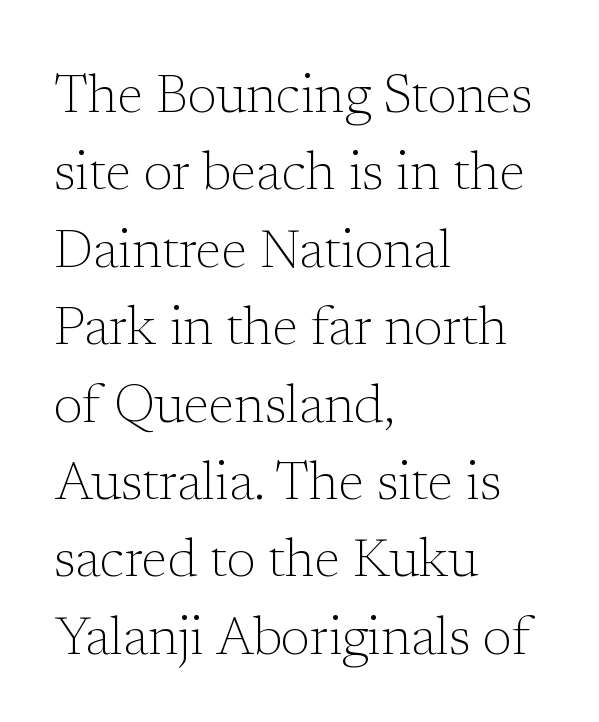
Q: Is the text bold? A: No.
Q: Is the text italic (slanted)? A: No, it is upright.
Q: Is the typeface a serif or a sans-serif typeface? A: Serif.
Q: Is the text underlined? A: No.
Q: How is the paragraph aligned? A: Left-aligned.
Q: Is the spacing between letters normal or unusually wide? A: Normal.
Q: Is the spacing between lines tight, normal or loose? A: Normal.
Q: Width (condensed, normal, or wide)? A: Normal.
Q: Stroke contrast? A: Low.
Q: x-height? A: Medium.
Q: Monospaced? A: No.
